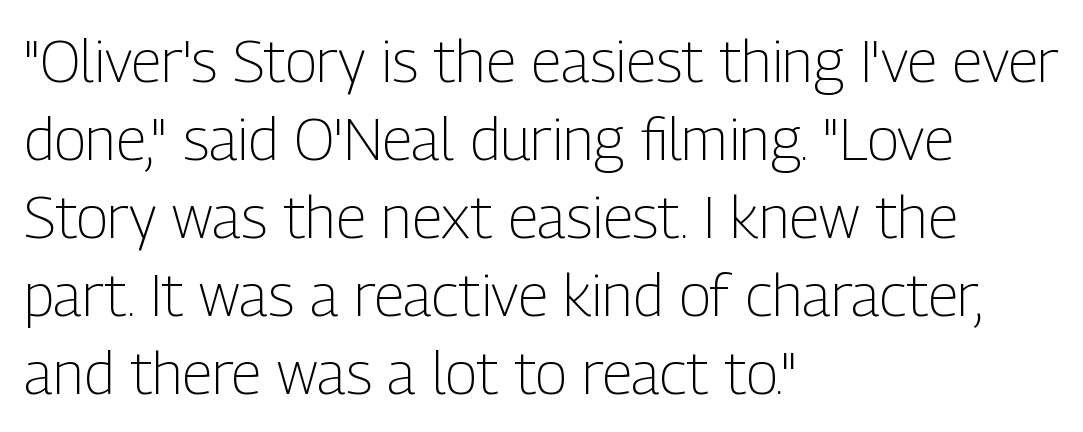
{"serif": "no", "italic": "no", "bold": "no", "weight": "light", "width": "condensed", "stroke_contrast": "low", "x_height": "medium", "monospaced": "no", "underline": "no", "align": "left", "line_spacing": "normal", "line_spacing_ratio": 1.32, "letter_spacing": "normal", "letter_spacing_em": 0.0, "glyph_px": 59}
